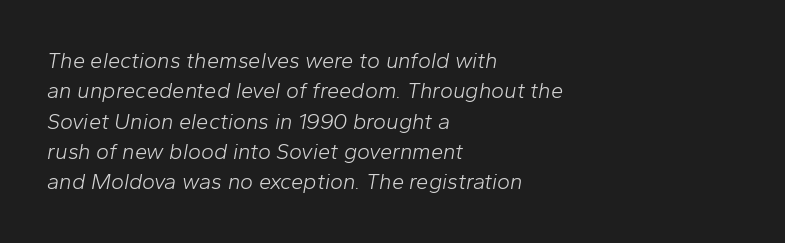
Q: Is the text bold? A: No.
Q: Is the text italic (slanted)? A: Yes, it leans right by about 10 degrees.
Q: Is the text underlined? A: No.
Q: How is the paragraph aligned? A: Left-aligned.
Q: Is the spacing between letters normal or unusually wide? A: Normal.
Q: Is the spacing between lines tight, normal or loose? A: Normal.
